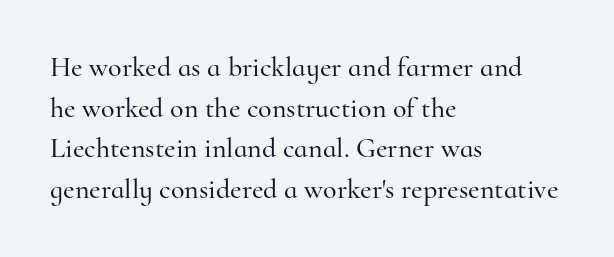
{"serif": "yes", "italic": "no", "width": "normal", "stroke_contrast": "high", "x_height": "small", "monospaced": "no", "underline": "no", "align": "left", "line_spacing": "normal", "line_spacing_ratio": 1.45, "letter_spacing": "normal", "letter_spacing_em": 0.0, "glyph_px": 28}
